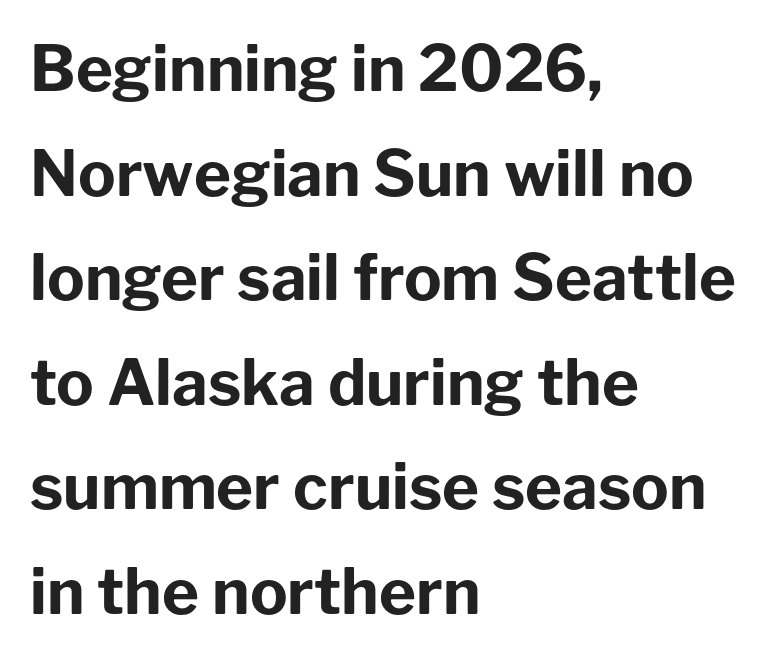
{"serif": "no", "italic": "no", "bold": "yes", "weight": "bold", "width": "normal", "stroke_contrast": "low", "x_height": "medium", "monospaced": "no", "underline": "no", "align": "left", "line_spacing": "normal", "line_spacing_ratio": 1.66, "letter_spacing": "normal", "letter_spacing_em": 0.0, "glyph_px": 63}
